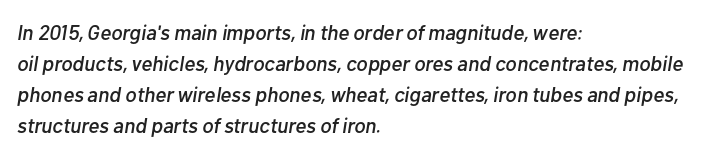
The font's italic variant was chosen for this text. Does extra space separate the letters? No, they use regular spacing. Beneath every word, the page is bare. The rag falls on the right side of this text block. The space between consecutive lines is moderate.
